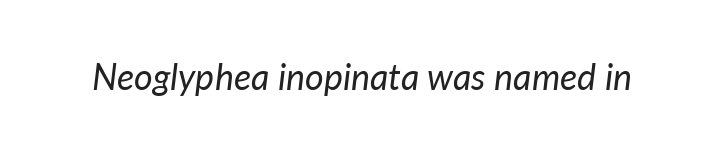
The rendering applies a slant to the glyphs. Spacing verdict: proportional, widths tailored to each character. On a weight scale, this lands at 450 or below. Spacing between characters is what you'd get straight out of the box. Underline: absent.
